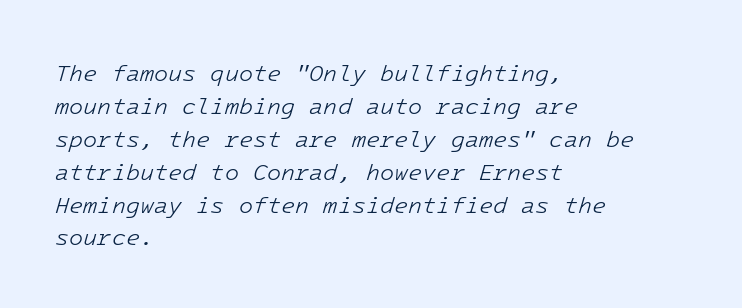
{"italic": "yes", "lean": "right", "slant_degrees": 16, "bold": "no", "underline": "no", "align": "left", "line_spacing": "normal", "line_spacing_ratio": 1.43, "letter_spacing": "normal", "letter_spacing_em": 0.0, "glyph_px": 23}
